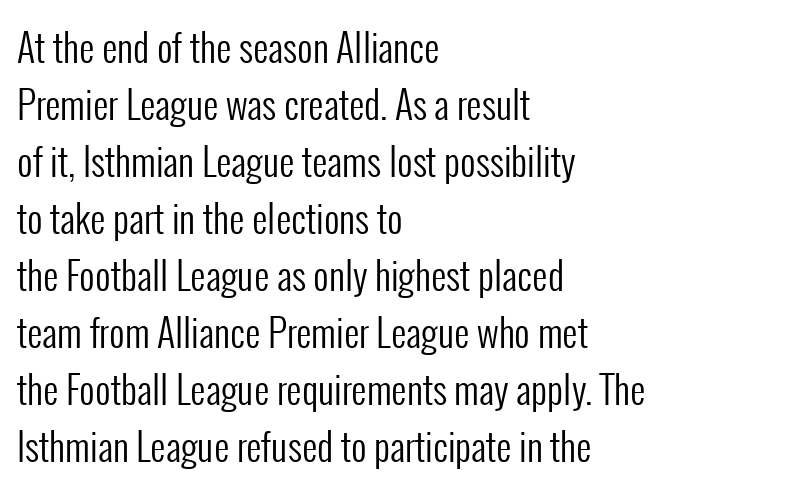
{"serif": "no", "italic": "no", "bold": "no", "weight": "regular", "width": "condensed", "stroke_contrast": "low", "x_height": "medium", "monospaced": "no", "underline": "no", "align": "left", "line_spacing": "normal", "line_spacing_ratio": 1.5, "letter_spacing": "normal", "letter_spacing_em": 0.0, "glyph_px": 38}
